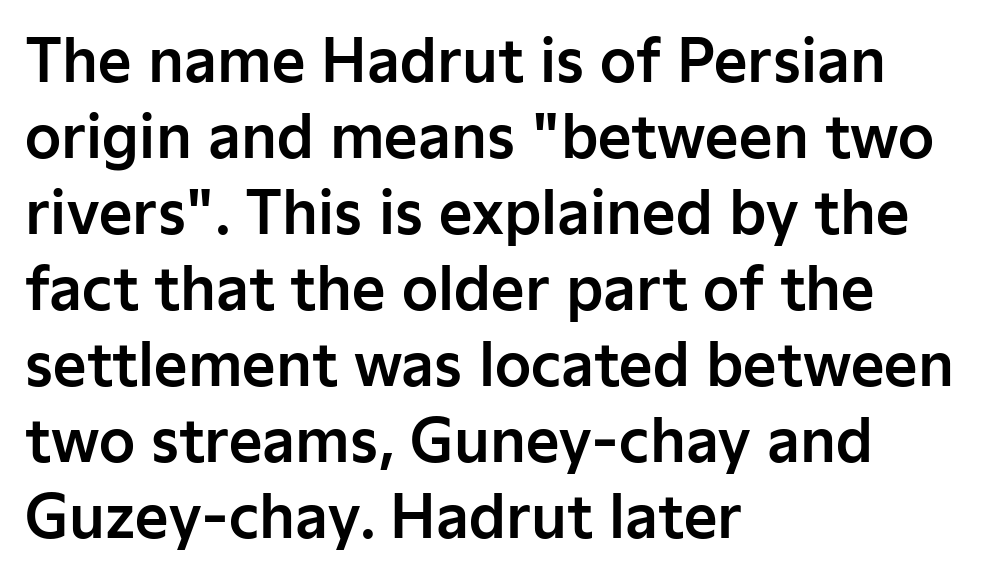
The image shows 58 px sans-serif type, upright; set left-aligned, normal line spacing (1.31x), normal letter spacing, not underlined; low stroke contrast and a medium x-height.
